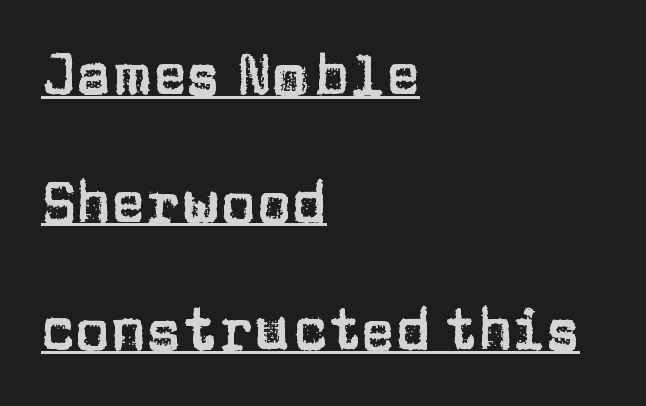
{"serif": "no", "italic": "no", "width": "normal", "stroke_contrast": "low", "x_height": "large", "monospaced": "no", "underline": "yes", "align": "left", "line_spacing": "loose", "line_spacing_ratio": 2.2, "letter_spacing": "normal", "letter_spacing_em": 0.0, "glyph_px": 58}
